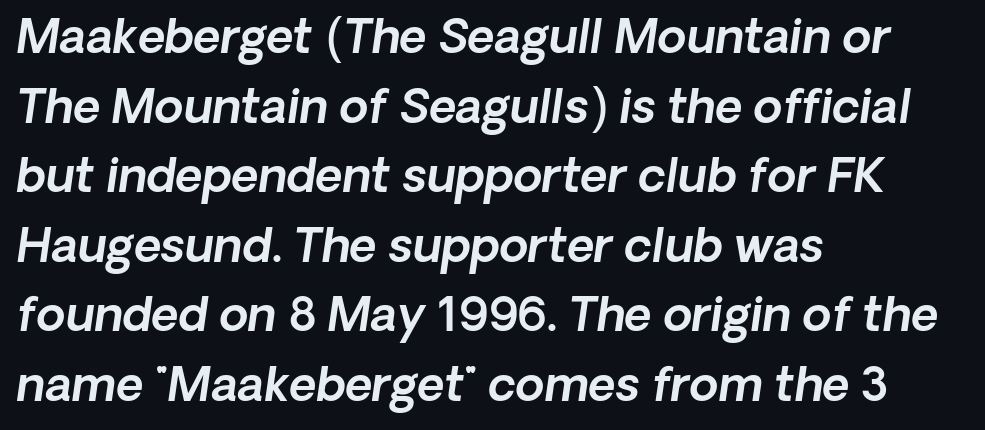
Q: Is the typeface a serif or a sans-serif typeface? A: Sans-serif.
Q: Is the text underlined? A: No.
Q: How is the paragraph aligned? A: Left-aligned.
Q: Is the spacing between letters normal or unusually wide? A: Normal.
Q: Is the spacing between lines tight, normal or loose? A: Normal.
Q: Width (condensed, normal, or wide)? A: Normal.
Q: x-height? A: Medium.
Q: Monospaced? A: No.
